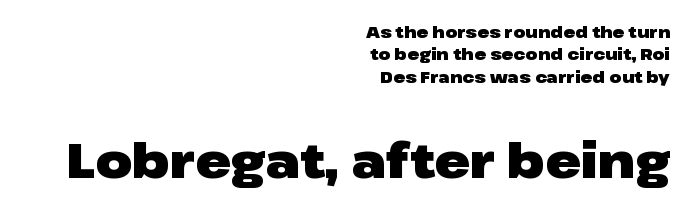
The image shows 48 px heavy, wide sans-serif type, upright; set right-aligned, normal line spacing (1.4x), normal letter spacing, not underlined; the second (bottom) block is 3.0x larger; low stroke contrast and a medium x-height.
